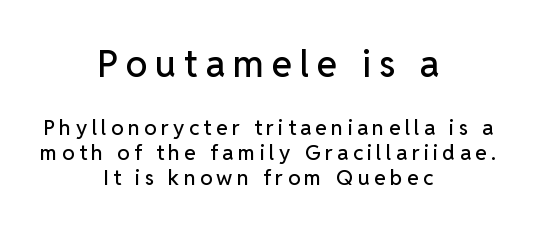
The baseline area is clear. Designer's note — italics off, roman on. Horizontal alignment here is central, giving a formal, balanced look. The tracking reads as deliberately expanded to a designer's eye. The passage shown is typed in a proportional face where columns would drift.
